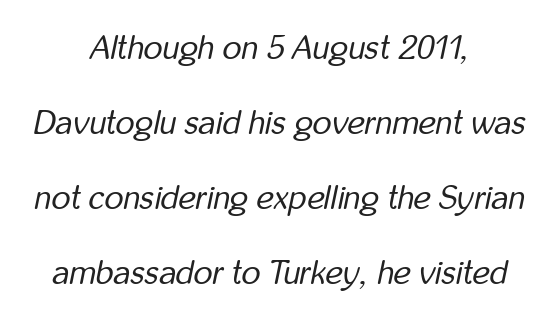
This sample trades compactness for vertical openness between lines. Where is the straight margin? There isn't one; the lines are centered. Is the letter spacing exaggerated? No — it looks like the ordinary default. The string is rendered with underlining switched off.
